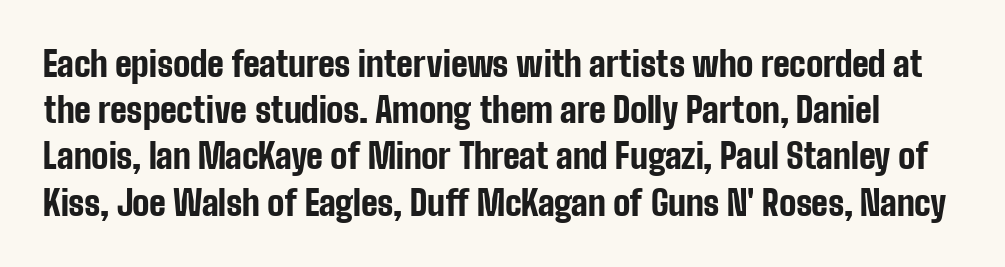
How would I describe the line gaps? Plain and ordinary. Proportional: the letters do not fall into vertical columns. Descenders are the only things crossing below the line. Unlike italic type, these characters show no tilt at all. The text was rendered using a sans face with plain stroke endings.
